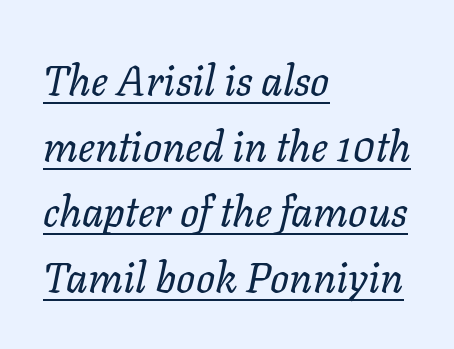
The letters advance in unequal steps, a hallmark of proportional type. A rule runs beneath these lines of type. Designer's note — italics engaged. The letters sit at their default tracking, neither squeezed nor spread.
